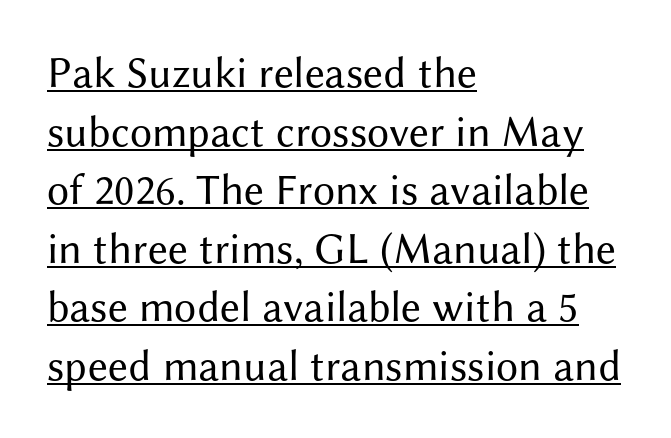
Q: Is the text bold? A: No.
Q: Is the text italic (slanted)? A: No, it is upright.
Q: Is the typeface a serif or a sans-serif typeface? A: Sans-serif.
Q: Is the text underlined? A: Yes.
Q: How is the paragraph aligned? A: Left-aligned.
Q: Is the spacing between letters normal or unusually wide? A: Normal.
Q: Is the spacing between lines tight, normal or loose? A: Normal.
Q: Width (condensed, normal, or wide)? A: Normal.
Q: Stroke contrast? A: Medium.
Q: x-height? A: Medium.
Q: Monospaced? A: No.
